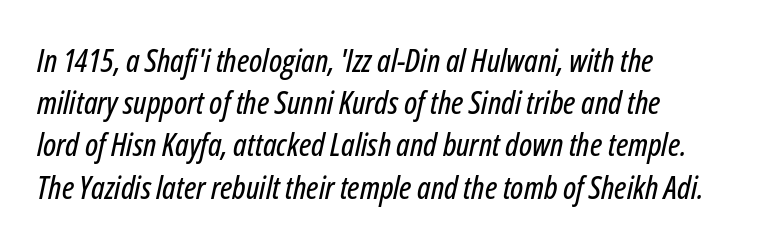
Q: Is the text italic (slanted)? A: Yes, it leans right by about 12 degrees.
Q: Is the text underlined? A: No.
Q: How is the paragraph aligned? A: Left-aligned.
Q: Is the spacing between letters normal or unusually wide? A: Normal.
Q: Is the spacing between lines tight, normal or loose? A: Normal.
Q: Width (condensed, normal, or wide)? A: Condensed.
Q: Stroke contrast? A: Low.
Q: x-height? A: Medium.
Q: Monospaced? A: No.
